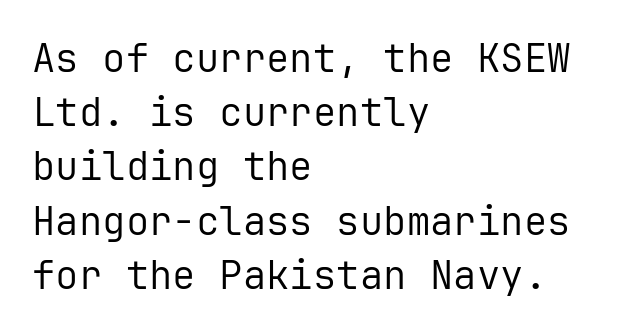
Observe the absence of serifs on each vertical stroke in this sample. These lines stack with their left ends in a neat column. You could call the tracking neutral — neither tight nor loose. The rows are spaced the way most documents space them. The font's upright variant was chosen for this text. The rendering uses typewriter-style spacing with identical character cells.
